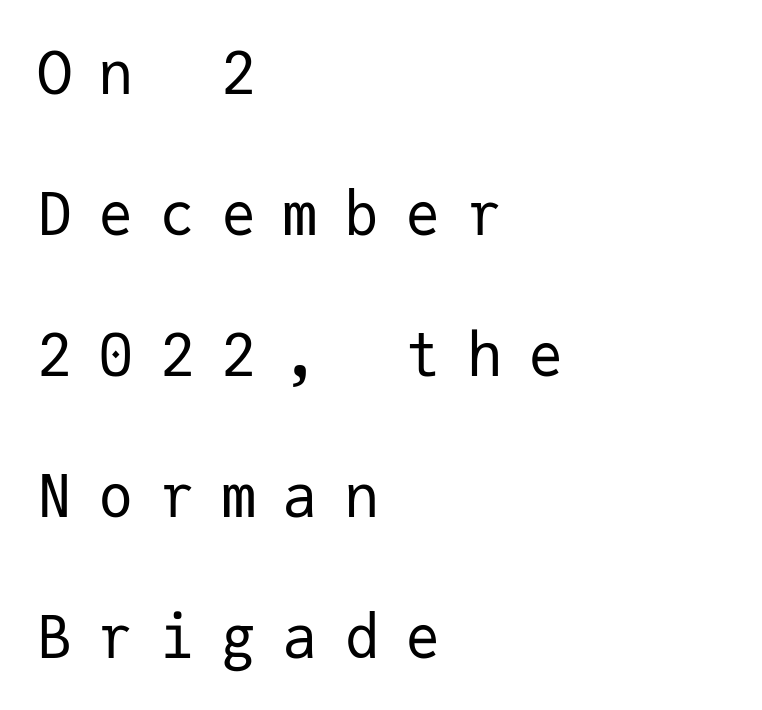
The image shows 59 px regular-weight sans-serif type, upright, monospaced; set left-aligned, loose line spacing (2.39x), unusually wide letter spacing (+0.44 em), not underlined; low stroke contrast and a medium x-height.
